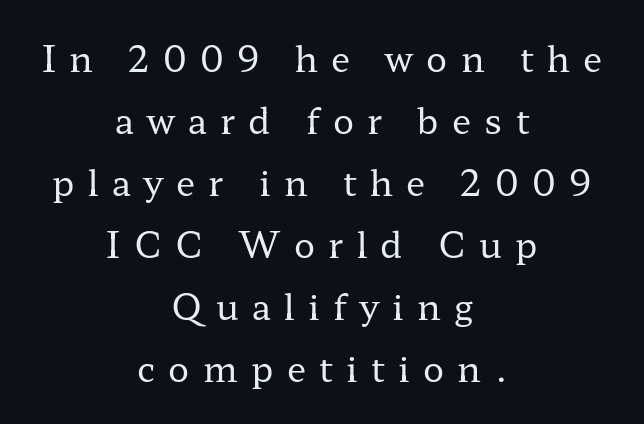
{"serif": "yes", "italic": "no", "bold": "no", "weight": "regular", "width": "wide", "stroke_contrast": "low", "x_height": "medium", "monospaced": "no", "underline": "no", "align": "center", "line_spacing_ratio": 1.77, "letter_spacing": "wide", "letter_spacing_em": 0.38, "glyph_px": 35}
